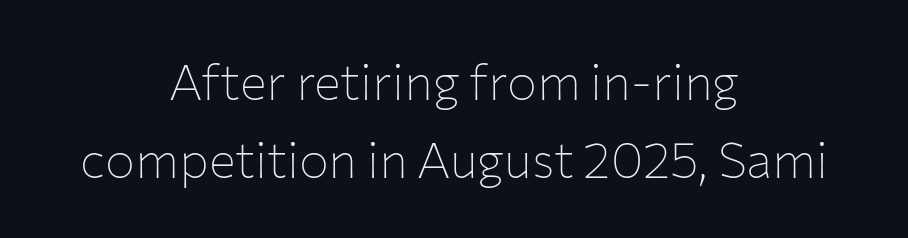
{"serif": "no", "italic": "no", "bold": "no", "weight": "thin", "width": "normal", "stroke_contrast": "low", "x_height": "medium", "monospaced": "no", "underline": "no", "align": "center", "line_spacing": "normal", "line_spacing_ratio": 1.56, "letter_spacing": "normal", "letter_spacing_em": 0.0, "glyph_px": 50}
